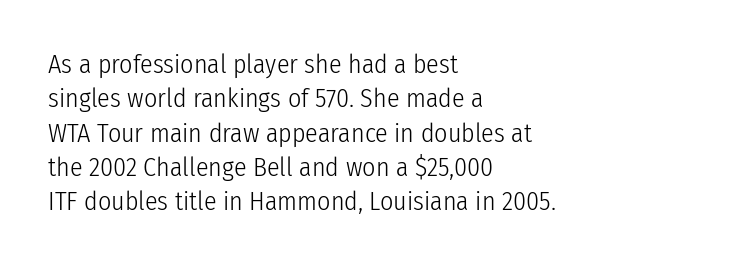
Q: Is the text bold? A: No.
Q: Is the text italic (slanted)? A: No, it is upright.
Q: Is the text underlined? A: No.
Q: How is the paragraph aligned? A: Left-aligned.
Q: Is the spacing between letters normal or unusually wide? A: Normal.
Q: Is the spacing between lines tight, normal or loose? A: Normal.
